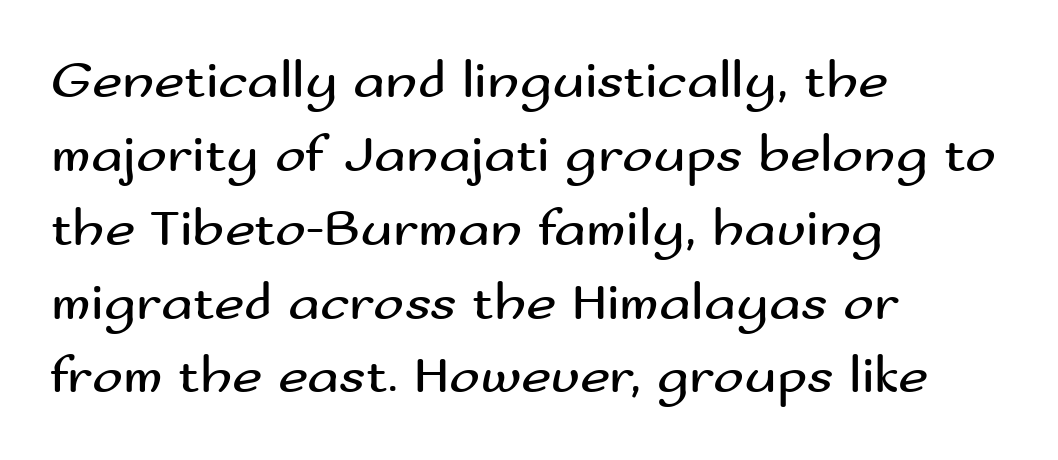
{"serif": "no", "italic": "no", "bold": "no", "weight": "regular", "width": "wide", "stroke_contrast": "medium", "x_height": "small", "monospaced": "no", "underline": "no", "align": "left", "line_spacing": "normal", "line_spacing_ratio": 1.42, "letter_spacing": "normal", "letter_spacing_em": 0.0, "glyph_px": 52}
